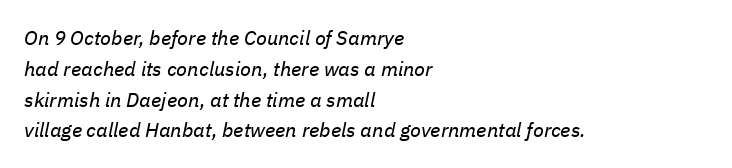
{"italic": "yes", "lean": "right", "slant_degrees": 11, "bold": "no", "underline": "no", "align": "left", "line_spacing": "normal", "line_spacing_ratio": 1.54, "letter_spacing": "normal", "letter_spacing_em": 0.0, "glyph_px": 20}
